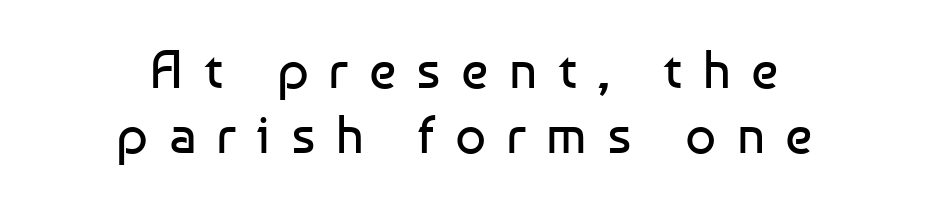
Does extra space separate the letters? Yes, quite a lot of it. Clear beneath every line of the passage. Weight class: somewhere from thin through regular. The face used here is proportionally spaced, like ordinary book or web type. The characters display no serif detailing; their extremities are plain. Vertical strokes here are truly vertical.
